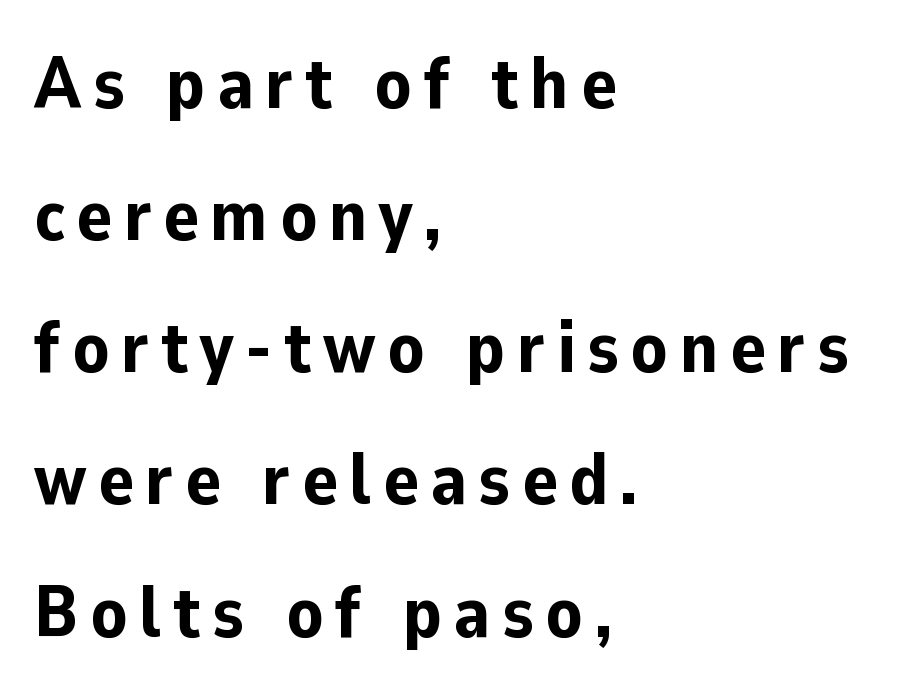
The image shows 73 px bold sans-serif type, upright; set left-aligned, line spacing 1.81x, not underlined; low stroke contrast and a medium x-height.
